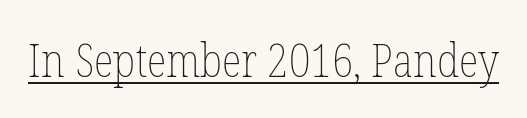
On a weight scale, this lands at 450 or below. The rendering uses the underline text-decoration. Ascenders rise straight up at ninety degrees. Varying glyph widths throughout — classic text-font behaviour.
